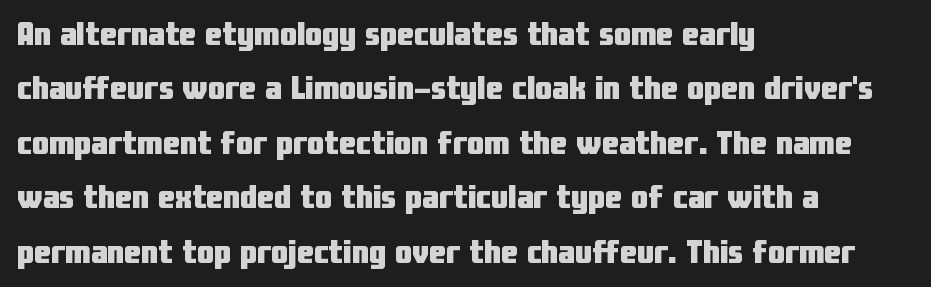
The characters display no serif detailing; their extremities are plain. Normally led — the rows are evenly, conventionally spaced. Every letter is thick-stroked: bold, no question. Horizontal alignment here is leftward, the default for most running prose. Style check: upright. Check the space under the baseline: it is left empty.
